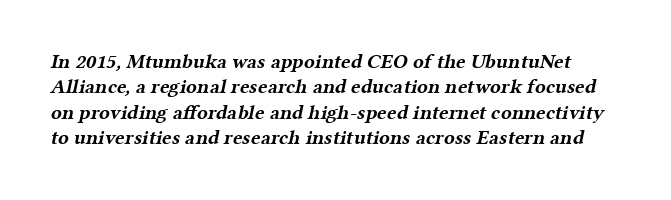
The image shows 20 px bold type; set normal line spacing (1.27x), normal letter spacing, not underlined.
